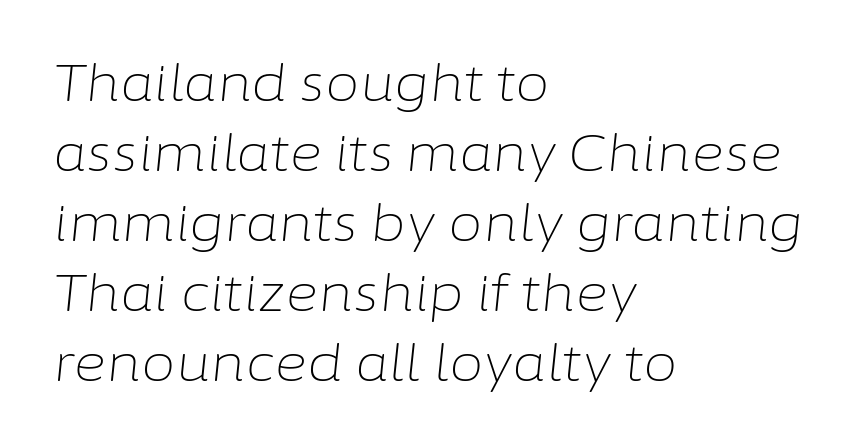
Q: Is the text bold? A: No.
Q: Is the text italic (slanted)? A: Yes, it leans right by about 6 degrees.
Q: Is the text underlined? A: No.
Q: How is the paragraph aligned? A: Left-aligned.
Q: Is the spacing between letters normal or unusually wide? A: Normal.
Q: Is the spacing between lines tight, normal or loose? A: Normal.
Q: Width (condensed, normal, or wide)? A: Normal.
Q: Stroke contrast? A: Low.
Q: x-height? A: Medium.
Q: Monospaced? A: No.
